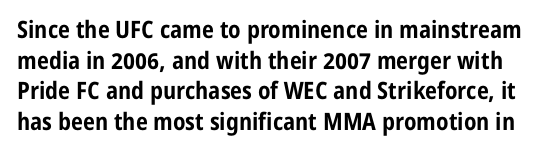
{"italic": "no", "bold": "yes", "underline": "no", "line_spacing": "normal", "line_spacing_ratio": 1.28, "letter_spacing": "normal", "letter_spacing_em": 0.0, "glyph_px": 24}
